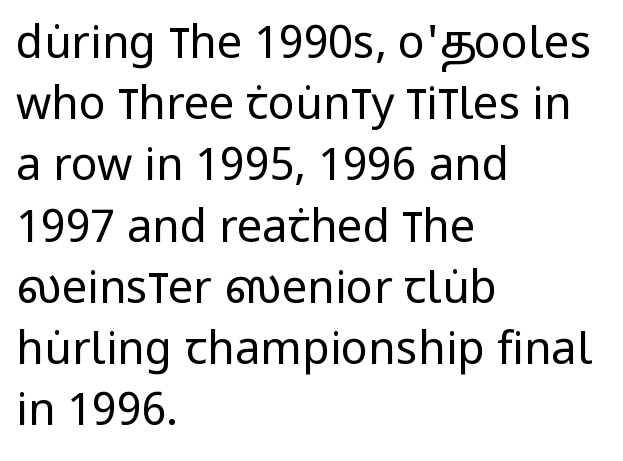
The image shows 45 px regular-weight, condensed sans-serif type, upright; set left-aligned, normal line spacing (1.36x), normal letter spacing, not underlined; low stroke contrast and a large x-height.
